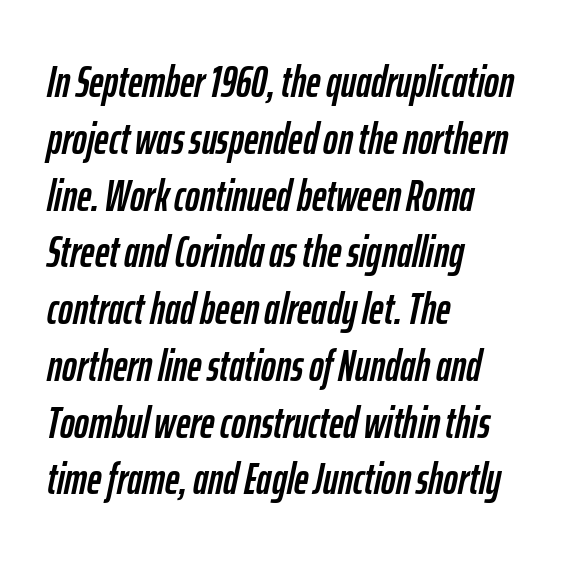
The image shows 44 px condensed type, italic (leaning right); set left-aligned, normal line spacing (1.29x), normal letter spacing, not underlined; low stroke contrast and a medium x-height.
